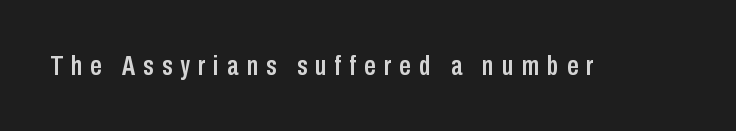
The image shows 28 px condensed sans-serif type, upright; set unusually wide letter spacing (+0.3 em), not underlined; low stroke contrast and a medium x-height.
